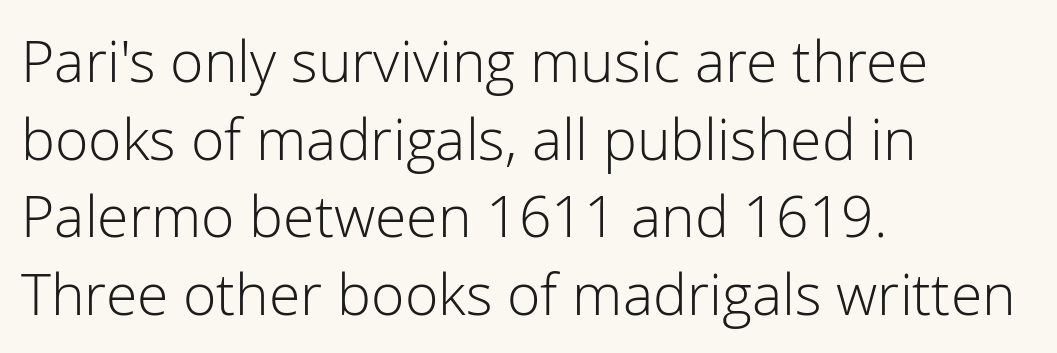
Q: Is the text bold? A: No.
Q: Is the text italic (slanted)? A: No, it is upright.
Q: Is the typeface a serif or a sans-serif typeface? A: Sans-serif.
Q: Is the text underlined? A: No.
Q: How is the paragraph aligned? A: Left-aligned.
Q: Is the spacing between letters normal or unusually wide? A: Normal.
Q: Is the spacing between lines tight, normal or loose? A: Normal.
Q: Width (condensed, normal, or wide)? A: Normal.
Q: Stroke contrast? A: Low.
Q: x-height? A: Medium.
Q: Monospaced? A: No.
